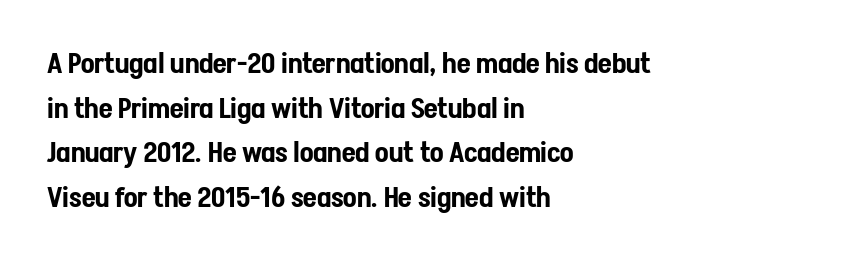
Q: Is the text italic (slanted)? A: No, it is upright.
Q: Is the typeface a serif or a sans-serif typeface? A: Sans-serif.
Q: Is the text underlined? A: No.
Q: How is the paragraph aligned? A: Left-aligned.
Q: Is the spacing between letters normal or unusually wide? A: Normal.
Q: Is the spacing between lines tight, normal or loose? A: Normal.
Q: Width (condensed, normal, or wide)? A: Condensed.
Q: Stroke contrast? A: Low.
Q: x-height? A: Medium.
Q: Monospaced? A: No.
